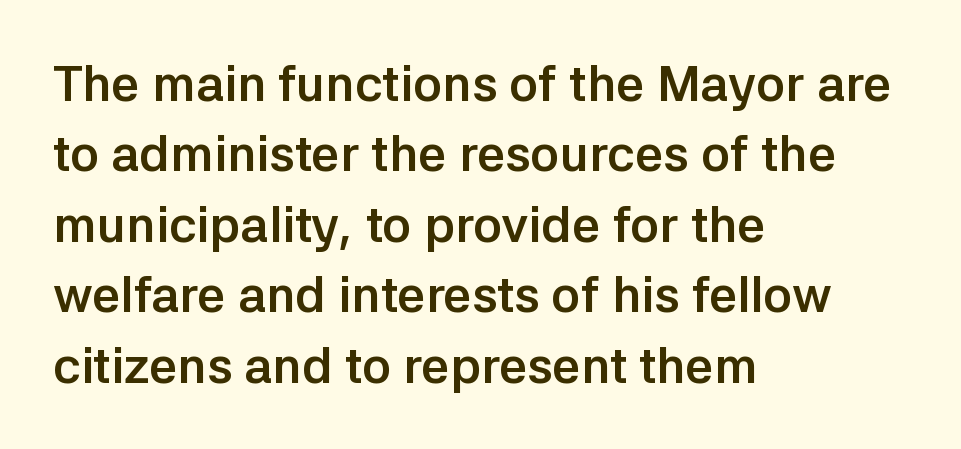
Q: Is the text bold? A: Yes.
Q: Is the text italic (slanted)? A: No, it is upright.
Q: Is the typeface a serif or a sans-serif typeface? A: Sans-serif.
Q: Is the text underlined? A: No.
Q: How is the paragraph aligned? A: Left-aligned.
Q: Is the spacing between letters normal or unusually wide? A: Normal.
Q: Is the spacing between lines tight, normal or loose? A: Normal.
Q: Width (condensed, normal, or wide)? A: Normal.
Q: Stroke contrast? A: Low.
Q: x-height? A: Medium.
Q: Monospaced? A: No.
